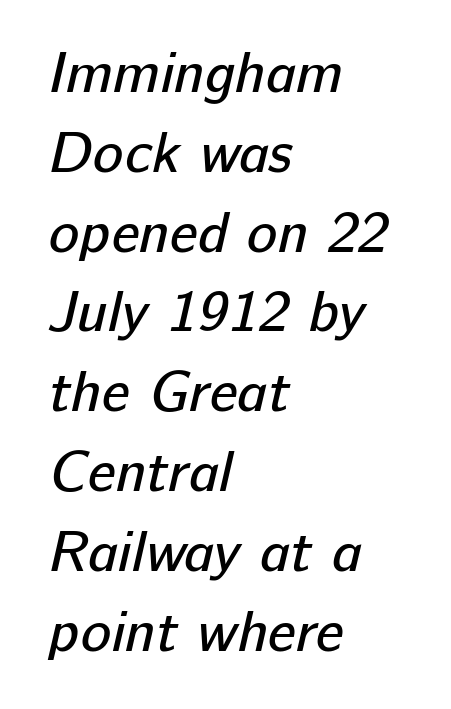
The image shows 57 px regular-weight sans-serif type; set left-aligned, normal line spacing (1.4x), normal letter spacing, not underlined; low stroke contrast and a medium x-height.
